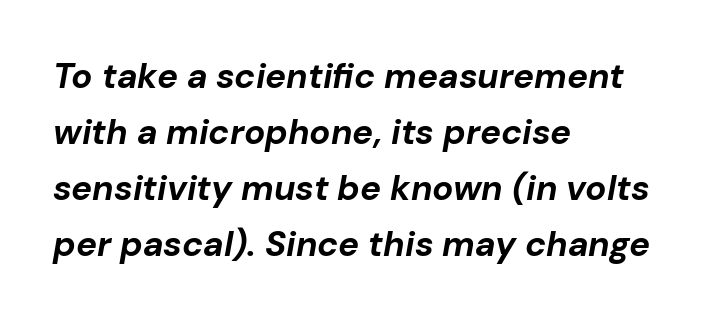
The image shows 35 px bold type, italic (leaning right); set left-aligned, normal line spacing (1.6x), normal letter spacing, not underlined; low stroke contrast and a medium x-height.
